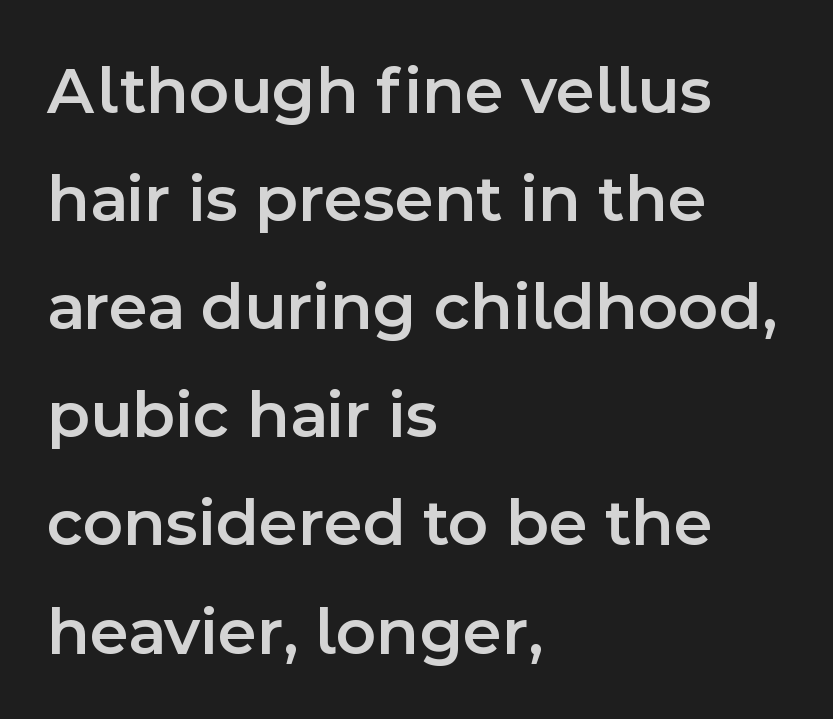
The image shows 68 px semibold sans-serif type, upright; set left-aligned, normal line spacing (1.59x), normal letter spacing, not underlined; a medium x-height.
